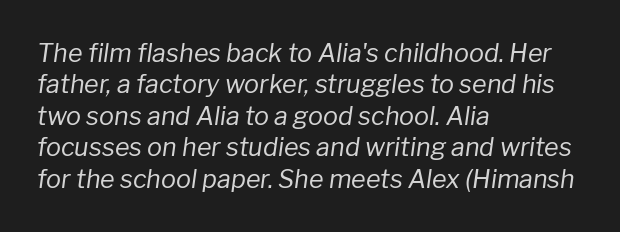
Q: Is the text bold? A: No.
Q: Is the text italic (slanted)? A: Yes, it leans right by about 8 degrees.
Q: Is the text underlined? A: No.
Q: How is the paragraph aligned? A: Left-aligned.
Q: Is the spacing between letters normal or unusually wide? A: Normal.
Q: Is the spacing between lines tight, normal or loose? A: Normal.
